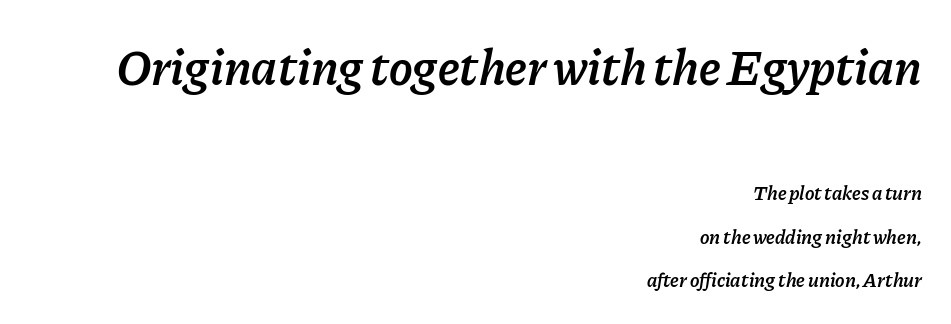
The image shows 50 px semibold type, italic (leaning right); set right-aligned, loose line spacing (2.17x), normal letter spacing, not underlined; the first (top) block is 2.5x larger; low stroke contrast and a medium x-height.
